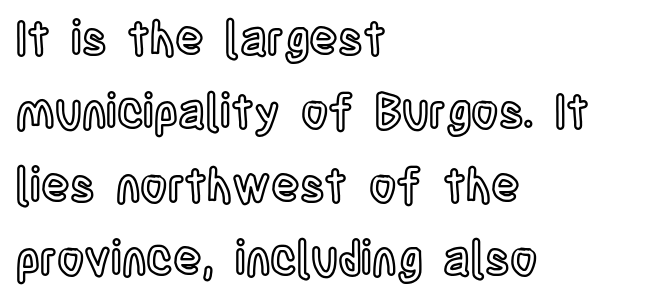
Does the copy run flush right? No — it runs flush left. Check the space under the baseline: it is left empty. The face used here is proportionally spaced, like ordinary book or web type. Posture: upright roman.
